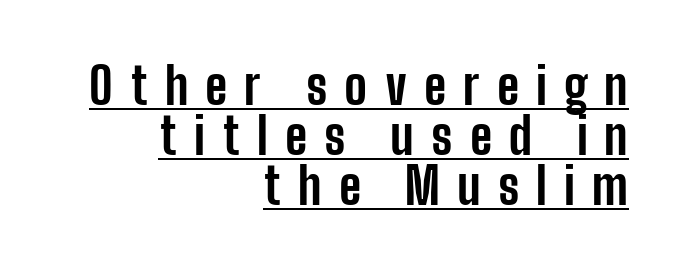
Q: Is the text bold? A: Yes.
Q: Is the text italic (slanted)? A: No, it is upright.
Q: Is the typeface a serif or a sans-serif typeface? A: Sans-serif.
Q: Is the text underlined? A: Yes.
Q: How is the paragraph aligned? A: Right-aligned.
Q: Is the spacing between letters normal or unusually wide? A: Unusually wide.
Q: Is the spacing between lines tight, normal or loose? A: Tight.
Q: Width (condensed, normal, or wide)? A: Condensed.
Q: Stroke contrast? A: Low.
Q: x-height? A: Medium.
Q: Monospaced? A: No.
